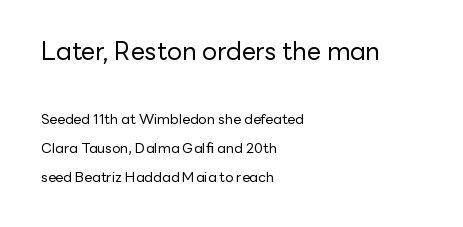
The image shows 25 px text type, upright; set left-aligned, loose line spacing (2.07x), normal letter spacing, not underlined; the first (top) block is 1.79x larger.
